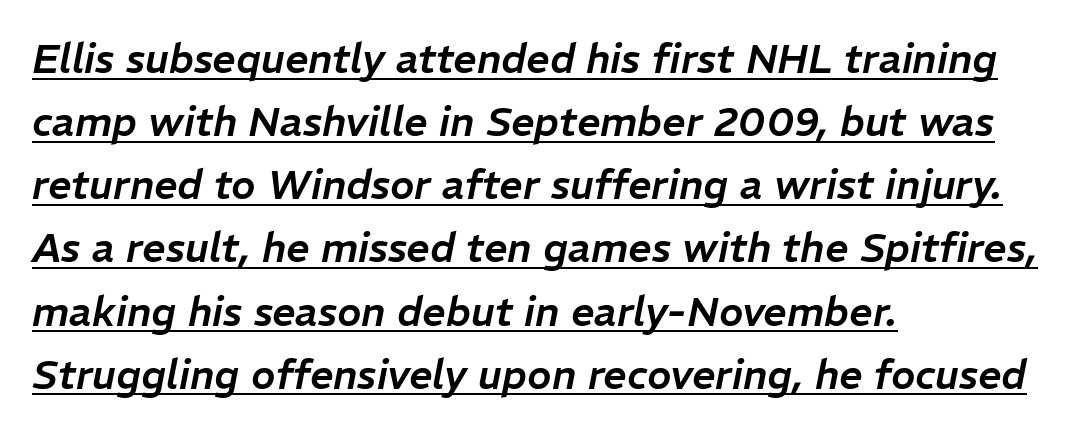
Q: Is the text italic (slanted)? A: Yes, it leans right by about 11 degrees.
Q: Is the text underlined? A: Yes.
Q: How is the paragraph aligned? A: Left-aligned.
Q: Is the spacing between letters normal or unusually wide? A: Normal.
Q: Is the spacing between lines tight, normal or loose? A: Normal.
Q: Width (condensed, normal, or wide)? A: Normal.
Q: Stroke contrast? A: Low.
Q: x-height? A: Medium.
Q: Monospaced? A: No.
